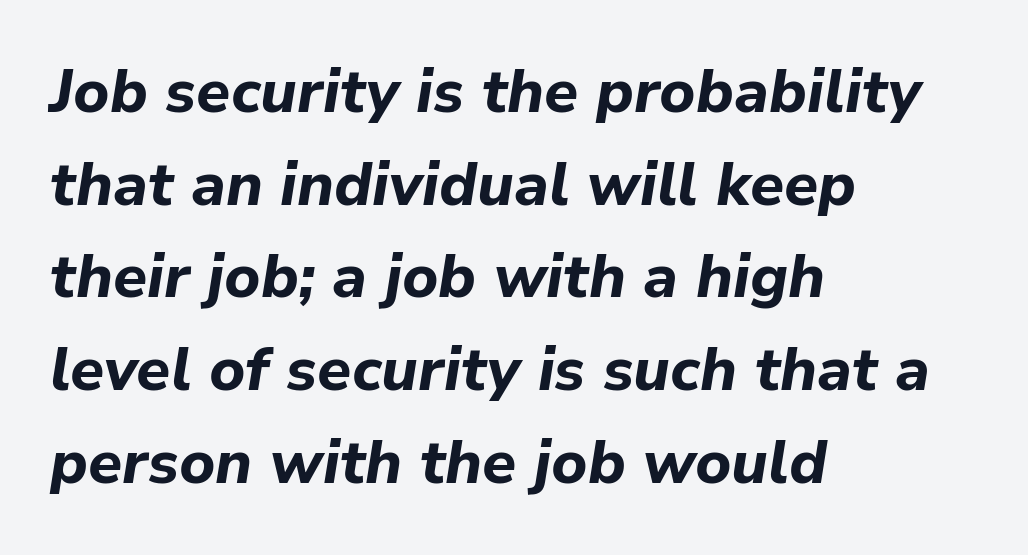
The image shows 61 px bold type, italic (leaning right); set left-aligned, normal line spacing (1.52x), normal letter spacing, not underlined; low stroke contrast and a medium x-height.
